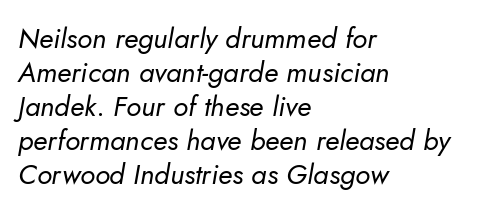
Vertical stems look standard width or narrower in stroke. A typesetter would mark this as italic. The passage shown is typed in a proportional face where columns would drift. Reading down the block, your eye returns to a fixed left position each line.
